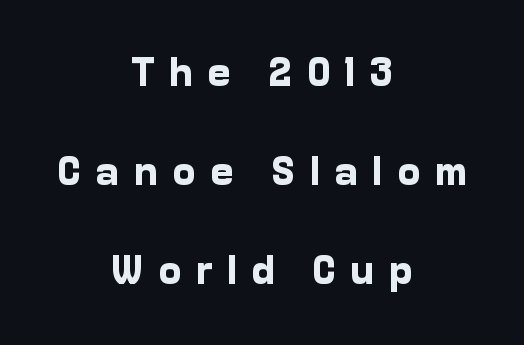
Q: Is the text bold? A: Yes.
Q: Is the text italic (slanted)? A: No, it is upright.
Q: Is the typeface a serif or a sans-serif typeface? A: Sans-serif.
Q: Is the text underlined? A: No.
Q: How is the paragraph aligned? A: Centered.
Q: Is the spacing between letters normal or unusually wide? A: Unusually wide.
Q: Is the spacing between lines tight, normal or loose? A: Loose.
Q: Width (condensed, normal, or wide)? A: Normal.
Q: Stroke contrast? A: Low.
Q: x-height? A: Medium.
Q: Monospaced? A: No.
